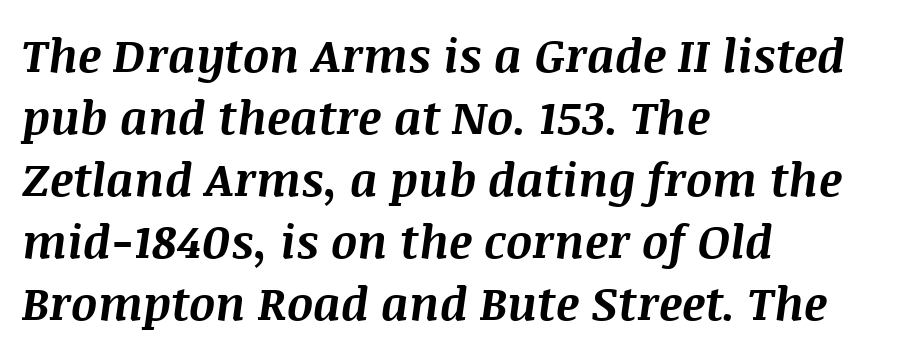
Unmarked baselines from the first word to the last. Every row of glyphs begins at an identical x-position on the left. Observe the ordinary spacing: letters are neighbours, not strangers. Character widths vary here, with narrow letters taking less room than wide ones. The vertical gap from one line to the next is medium.
